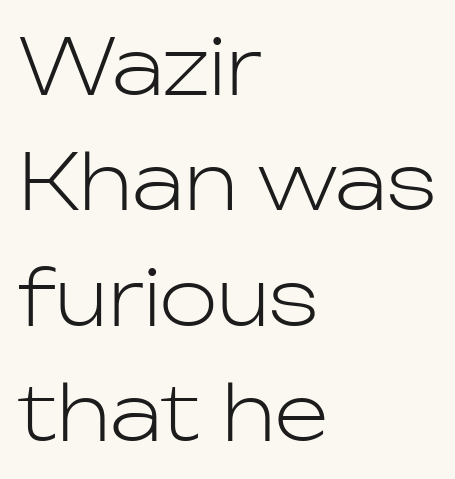
One-word summary of the alignment: left. The axis of the letterforms is exactly vertical. These lines are rendered in a variable-pitch font. The gaps between neighbouring characters are ordinary and unremarkable. The space directly below the letters is spotless.
